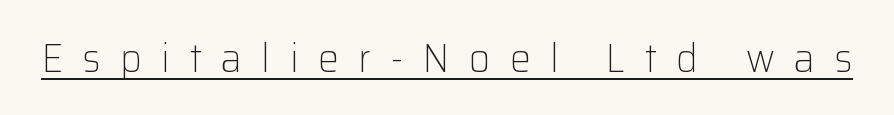
{"serif": "no", "italic": "no", "bold": "no", "weight": "light", "width": "normal", "stroke_contrast": "low", "x_height": "medium", "monospaced": "no", "underline": "yes", "letter_spacing": "wide", "letter_spacing_em": 0.48, "glyph_px": 41}
